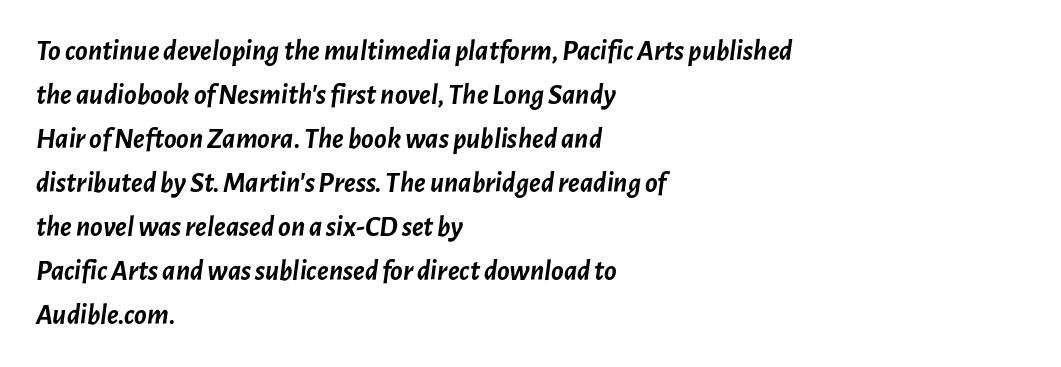
The image shows 29 px semibold type, italic (leaning right); set left-aligned, normal line spacing (1.52x), normal letter spacing, not underlined; low stroke contrast and a medium x-height.
